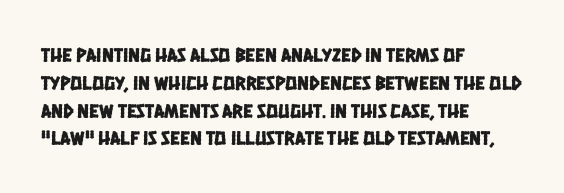
Each line starts at the same left margin while the right side varies. The foot of each line stays bare and open. Summary of vertical rhythm: regular, with standard interline spacing. The passage shown has conventional tracking throughout.
